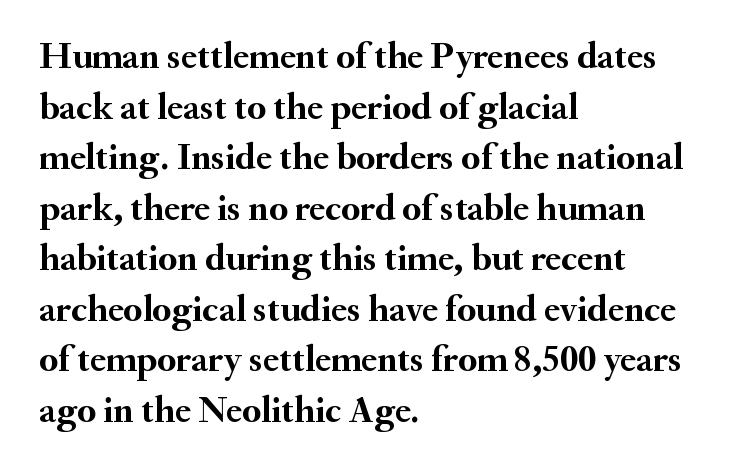
{"serif": "yes", "italic": "no", "bold": "yes", "weight": "semibold", "width": "normal", "stroke_contrast": "medium", "x_height": "small", "monospaced": "no", "underline": "no", "align": "left", "line_spacing": "normal", "line_spacing_ratio": 1.33, "letter_spacing": "normal", "letter_spacing_em": 0.0, "glyph_px": 38}
